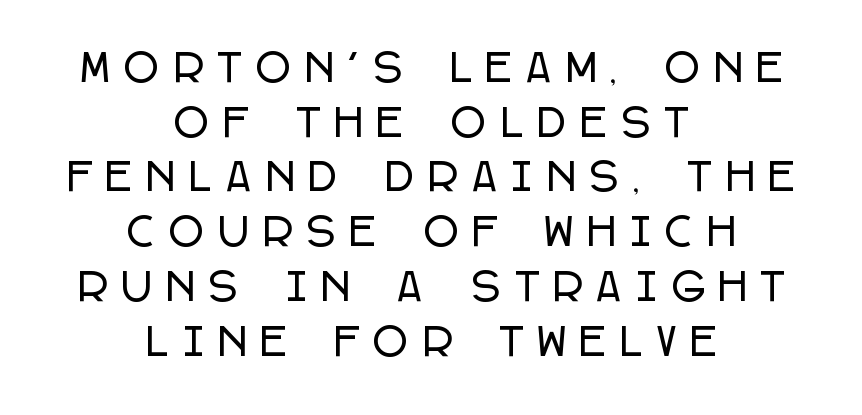
A student would call this center alignment; a typographer would say set centered. The designer went with a sans here, leaving each stem footless. The area under the type is left untouched. How would I describe the line gaps? Plain and ordinary. Characters follow at a spacing far wider than the type designer built in. The axis of the letterforms is exactly vertical.
